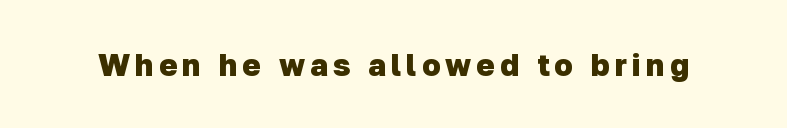
The image shows 31 px heavy sans-serif type; set not underlined; low stroke contrast and a medium x-height.
